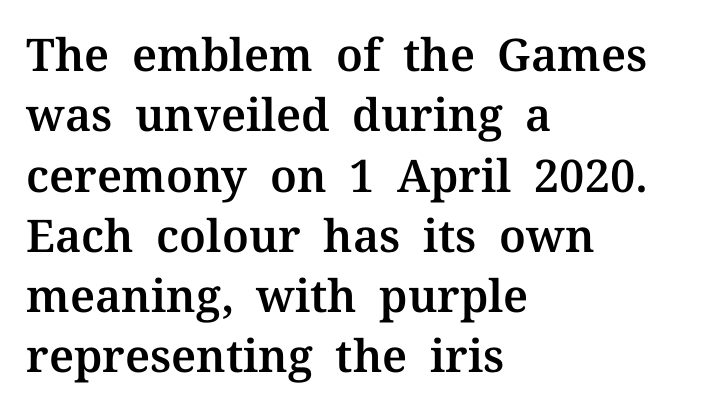
{"serif": "yes", "italic": "no", "width": "normal", "stroke_contrast": "medium", "x_height": "medium", "monospaced": "no", "underline": "no", "align": "left", "line_spacing": "normal", "line_spacing_ratio": 1.34, "letter_spacing": "normal", "letter_spacing_em": 0.0, "glyph_px": 45}
